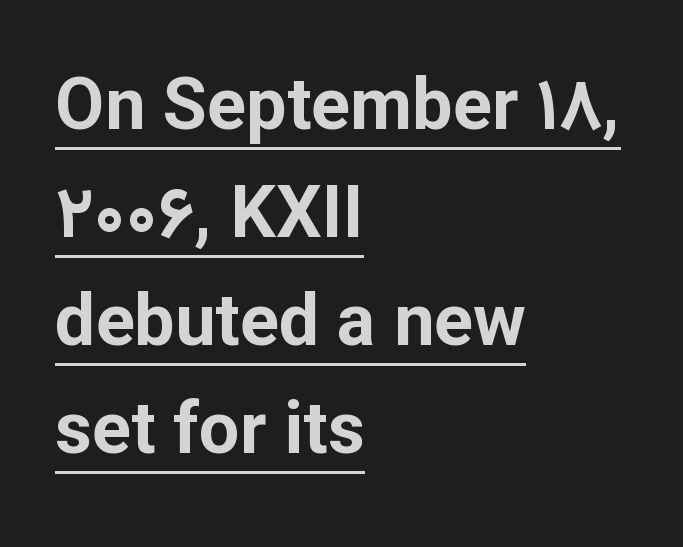
The type is set solid horizontally, with unmodified tracking. Note the varied advance widths — an 'i' is clearly narrower than an 'm'. Upright lettering throughout. You can tell from the bare stems that sans-serif type was used.
